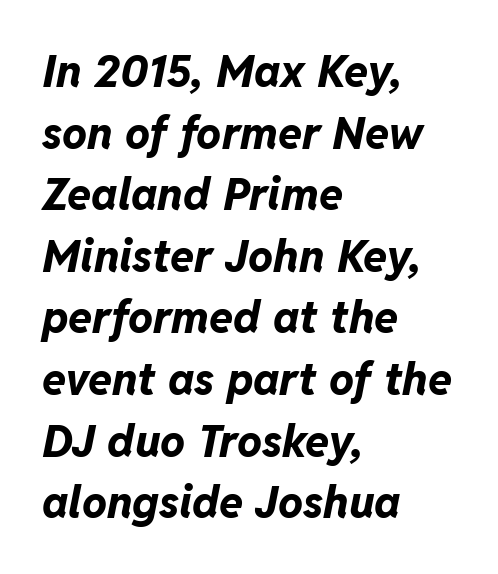
You could not count columns in this text — the font is proportionally spaced. Quick note: italic. Leftover space on each line is placed entirely after the last word. Regular leading. Words appear dense and cohesive because spacing is normal.
